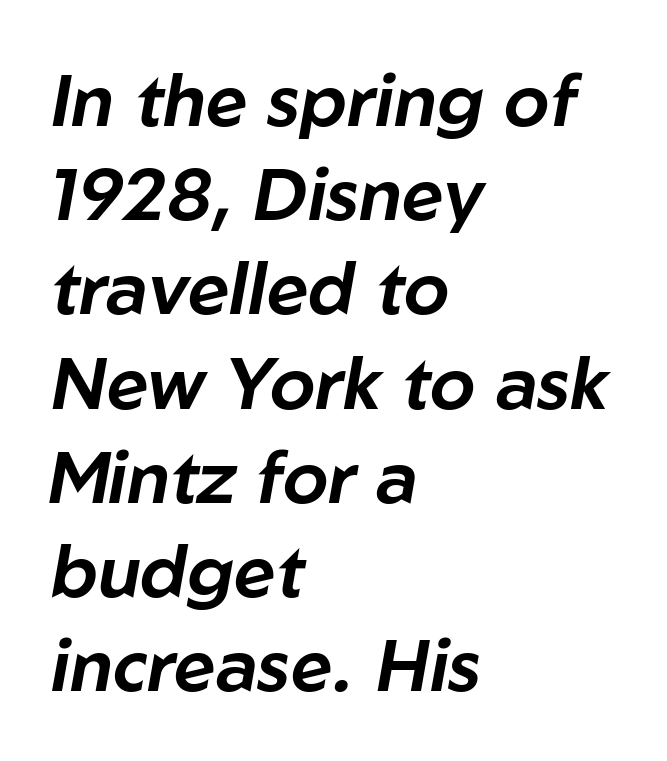
The letters advance in unequal steps, a hallmark of proportional type. The line-height multiplier appears to be the usual default. The whole block is typeset with a tilt. Look at the tracking — it's just the regular setting, nothing added. The gap between lines stays unmarked. Is the block centered? No — it sits flush against the left margin.
